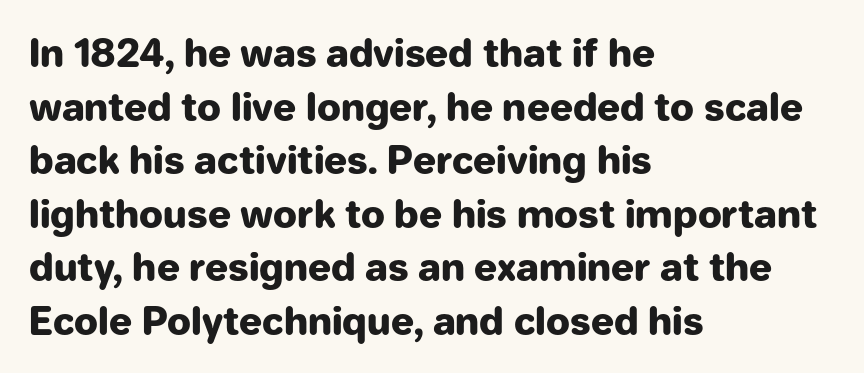
{"serif": "no", "italic": "no", "bold": "yes", "weight": "heavy", "width": "normal", "stroke_contrast": "low", "x_height": "medium", "monospaced": "no", "underline": "no", "align": "left", "line_spacing": "normal", "line_spacing_ratio": 1.41, "letter_spacing": "normal", "letter_spacing_em": 0.0, "glyph_px": 38}
